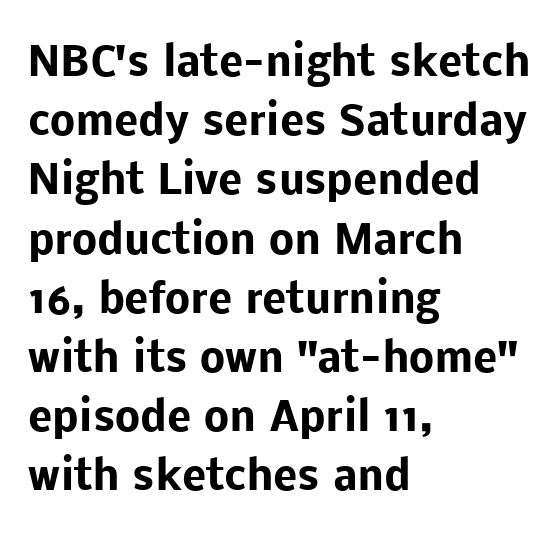
{"serif": "no", "italic": "no", "bold": "yes", "weight": "heavy", "width": "normal", "stroke_contrast": "low", "x_height": "medium", "monospaced": "no", "underline": "no", "align": "left", "line_spacing": "normal", "line_spacing_ratio": 1.48, "letter_spacing": "normal", "letter_spacing_em": 0.0, "glyph_px": 40}
